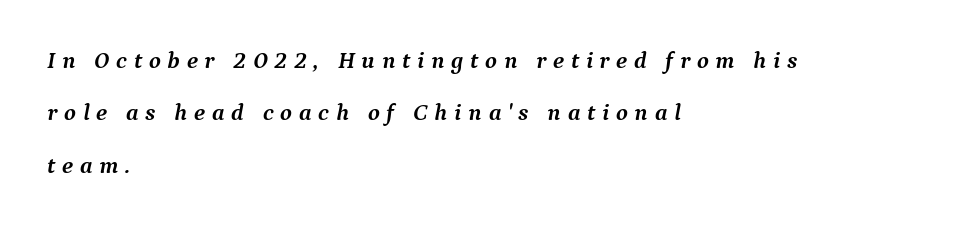
{"italic": "yes", "lean": "right", "slant_degrees": 9, "bold": "yes", "underline": "no", "align": "left", "line_spacing": "loose", "line_spacing_ratio": 2.18, "letter_spacing": "wide", "letter_spacing_em": 0.28, "glyph_px": 24}
